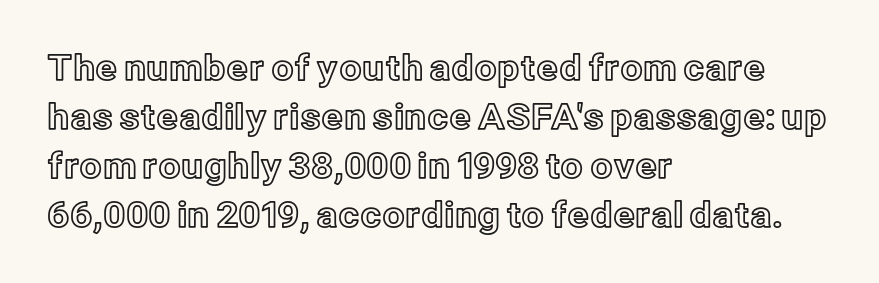
The image shows 35 px text type, upright; set left-aligned, normal line spacing (1.4x), normal letter spacing, not underlined; a medium x-height.
